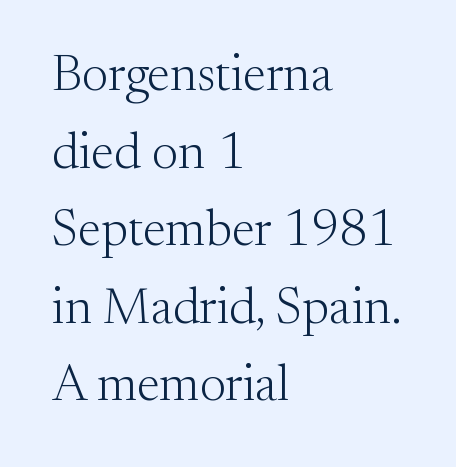
Q: Is the text bold? A: No.
Q: Is the text italic (slanted)? A: No, it is upright.
Q: Is the typeface a serif or a sans-serif typeface? A: Serif.
Q: Is the text underlined? A: No.
Q: How is the paragraph aligned? A: Left-aligned.
Q: Is the spacing between letters normal or unusually wide? A: Normal.
Q: Is the spacing between lines tight, normal or loose? A: Normal.
Q: Width (condensed, normal, or wide)? A: Normal.
Q: Stroke contrast? A: Medium.
Q: x-height? A: Small.
Q: Monospaced? A: No.
